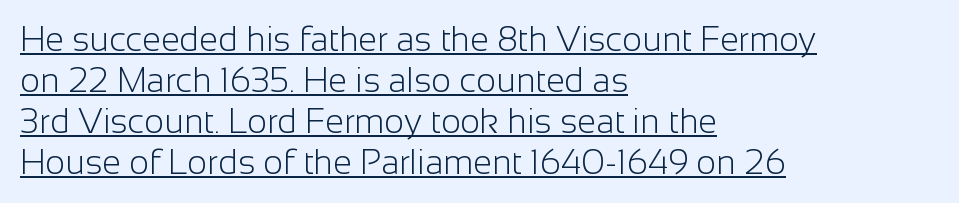
Nope, no serifs anywhere on these letters. Every row of glyphs begins at an identical x-position on the left. Heft: none added — not bold. Notice how the stems are strictly vertical — no italics here.
